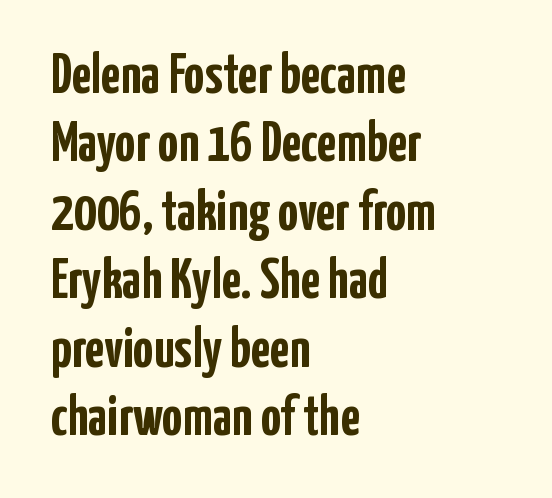
The image shows 57 px semibold, condensed sans-serif type, upright; set left-aligned, line spacing 1.2x, normal letter spacing, not underlined; low stroke contrast and a medium x-height.
